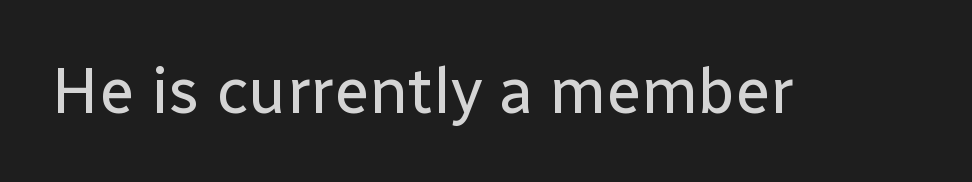
Q: Is the text bold? A: No.
Q: Is the text italic (slanted)? A: No, it is upright.
Q: Is the typeface a serif or a sans-serif typeface? A: Sans-serif.
Q: Is the text underlined? A: No.
Q: Is the spacing between letters normal or unusually wide? A: Normal.
Q: Width (condensed, normal, or wide)? A: Normal.
Q: Stroke contrast? A: Low.
Q: x-height? A: Medium.
Q: Monospaced? A: No.
